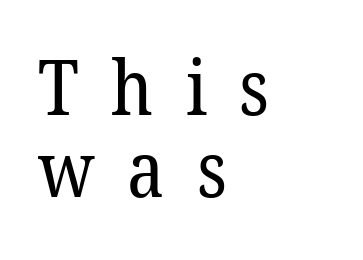
{"serif": "yes", "italic": "no", "bold": "no", "weight": "regular", "width": "normal", "stroke_contrast": "low", "x_height": "medium", "monospaced": "no", "underline": "no", "align": "left", "line_spacing": "tight", "line_spacing_ratio": 1.07, "letter_spacing": "wide", "letter_spacing_em": 0.42, "glyph_px": 77}
